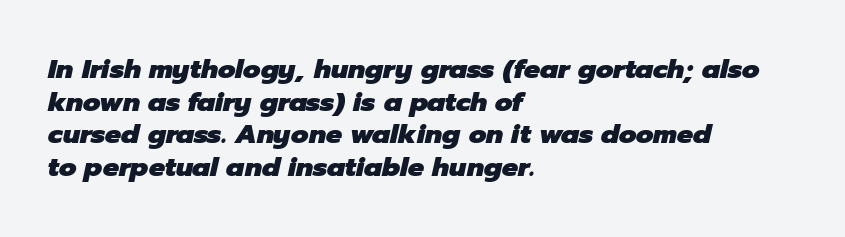
The image shows 27 px bold type, italic (leaning right); set left-aligned, line spacing 1.21x, normal letter spacing, not underlined.
